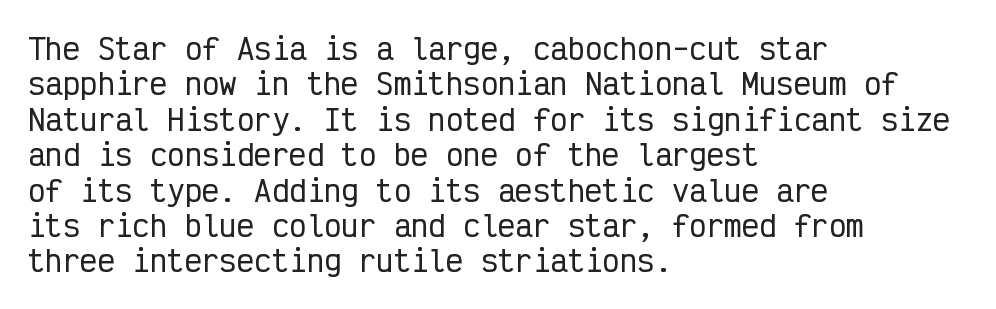
{"serif": "no", "italic": "no", "width": "condensed", "stroke_contrast": "low", "x_height": "medium", "monospaced": "yes", "underline": "no", "align": "left", "line_spacing_ratio": 1.22, "letter_spacing": "normal", "letter_spacing_em": 0.0, "glyph_px": 29}
